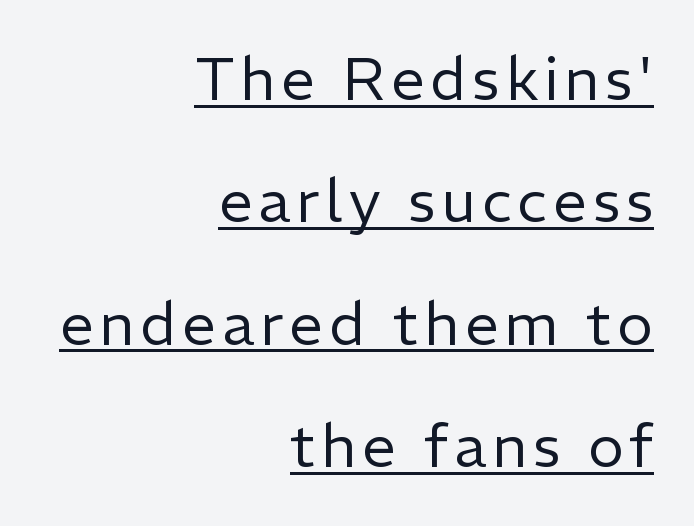
Spacing verdict: proportional, widths tailored to each character. Nothing sits at the stroke ends, so this counts as sans-serif. The typeface has the unassuming heft of standard copy or less. Regarding leading, the lines here are spaced well apart. Posture: straight, roman, zero tilt.
